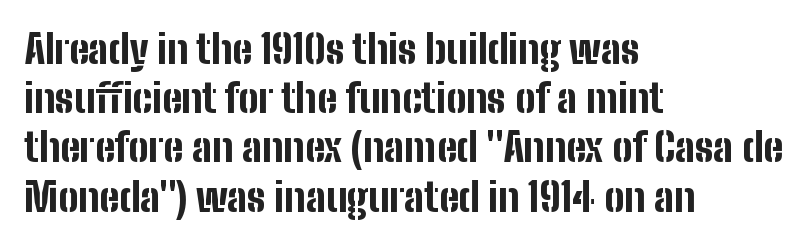
The passage shown is typed in a proportional face where columns would drift. Is the block centered? No — it sits flush against the left margin. The letters stand upright; this is a roman face. Is this a sans? Yes — the strokes have no serifs.
